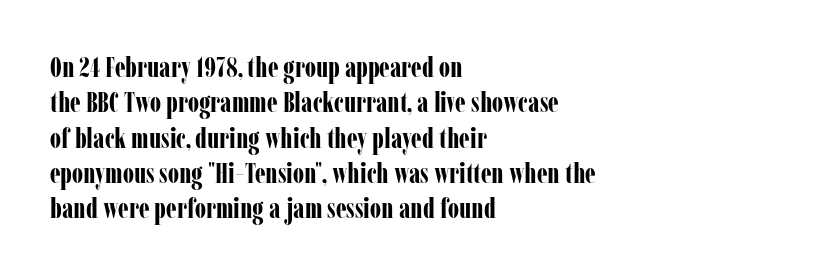
The image shows 28 px bold, condensed serif type, upright; set left-aligned, normal line spacing (1.26x), normal letter spacing, not underlined; low stroke contrast and a medium x-height.
